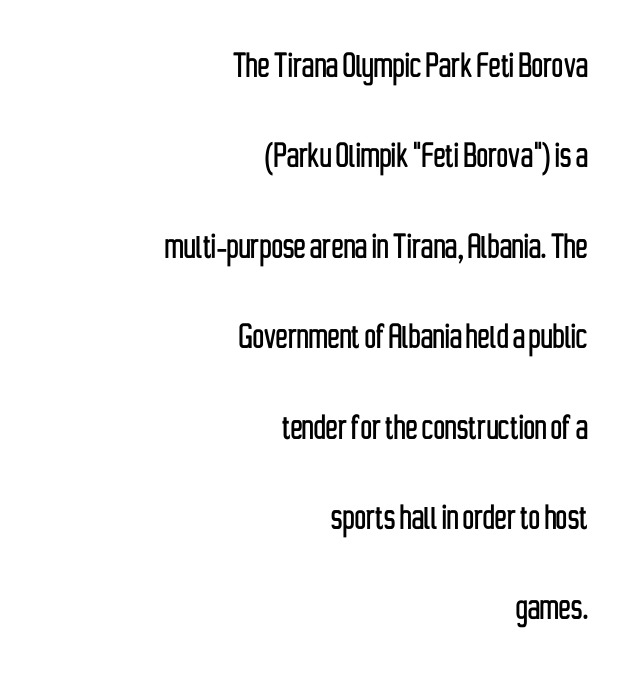
Style check: upright. Loosely led — the rows are spread out. The font family rendered here belongs to the sans-serif group. Casual observation: everything's shoved over to the right. The rendering uses natural spacing where letterforms have individual widths. Observe the ordinary spacing: letters are neighbours, not strangers.
